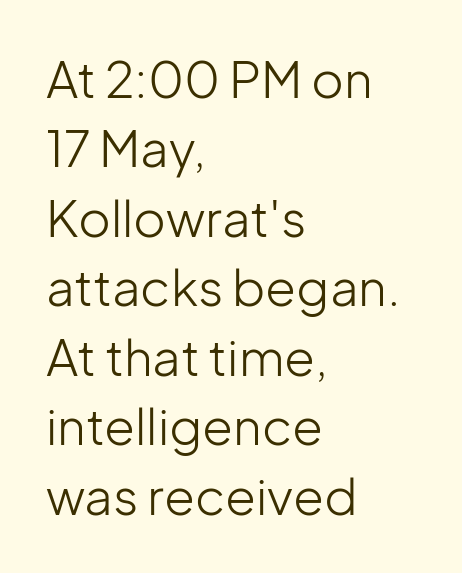
A clean baseline with only descenders dipping below it. Quick note: interline space is typical. The paragraph has a hard left edge and a soft right edge. Tracking here is standard; glyphs follow each other at the usual distance. Each letter keeps its own natural width here, so spacing adapts to shape.
